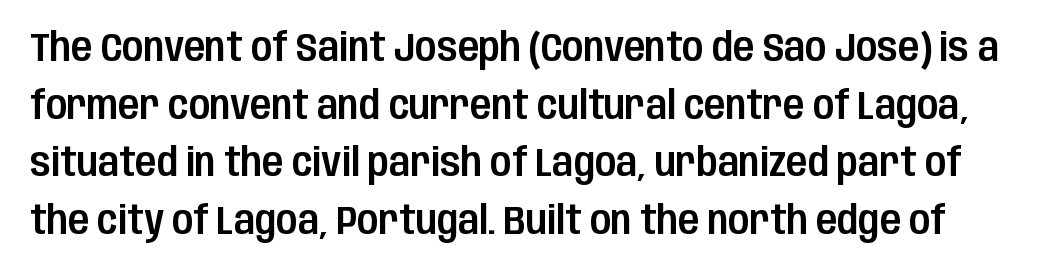
Q: Is the text italic (slanted)? A: No, it is upright.
Q: Is the typeface a serif or a sans-serif typeface? A: Sans-serif.
Q: Is the text underlined? A: No.
Q: Is the spacing between letters normal or unusually wide? A: Normal.
Q: Is the spacing between lines tight, normal or loose? A: Normal.
Q: Width (condensed, normal, or wide)? A: Condensed.
Q: Stroke contrast? A: Low.
Q: x-height? A: Large.
Q: Monospaced? A: No.
